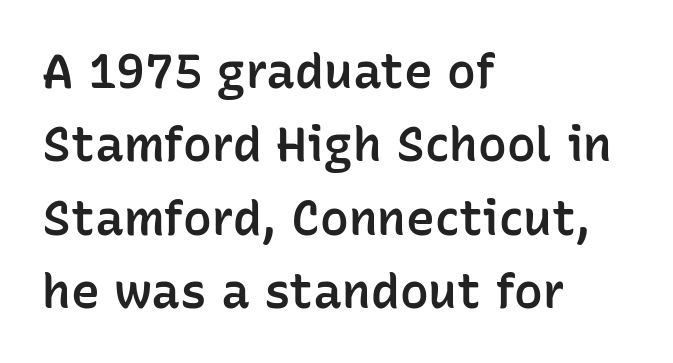
The image shows 48 px semibold sans-serif type, upright; set left-aligned, normal line spacing (1.53x), normal letter spacing, not underlined; low stroke contrast and a medium x-height.
